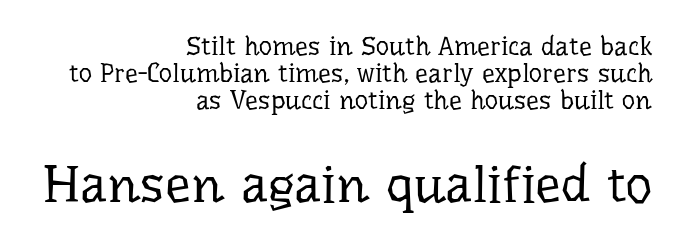
The image shows 52 px regular-weight serif type, upright; set right-aligned, tight line spacing (1.04x), normal letter spacing, not underlined; the second (bottom) block is 2.0x larger; low stroke contrast and a medium x-height.
